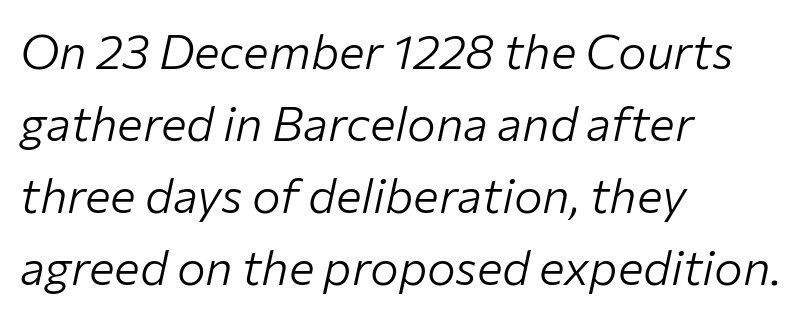
{"italic": "yes", "lean": "right", "slant_degrees": 12, "bold": "no", "weight": "light", "width": "normal", "stroke_contrast": "low", "x_height": "medium", "monospaced": "no", "underline": "no", "align": "left", "line_spacing": "normal", "line_spacing_ratio": 1.5, "letter_spacing": "normal", "letter_spacing_em": 0.0, "glyph_px": 48}
